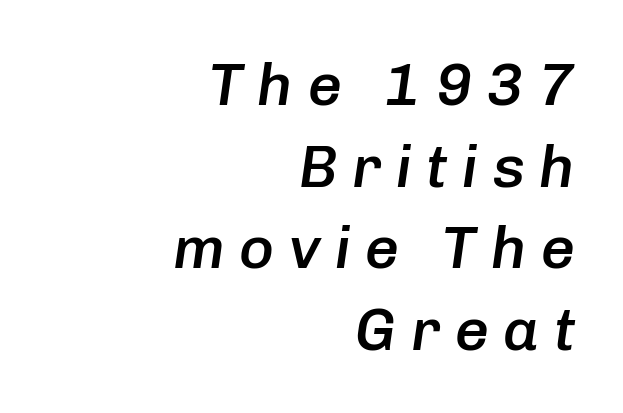
{"italic": "yes", "lean": "right", "slant_degrees": 8, "bold": "semi", "weight": "semibold", "width": "normal", "stroke_contrast": "low", "x_height": "medium", "monospaced": "no", "underline": "no", "align": "right", "line_spacing": "normal", "line_spacing_ratio": 1.36, "letter_spacing": "wide", "letter_spacing_em": 0.24, "glyph_px": 60}
